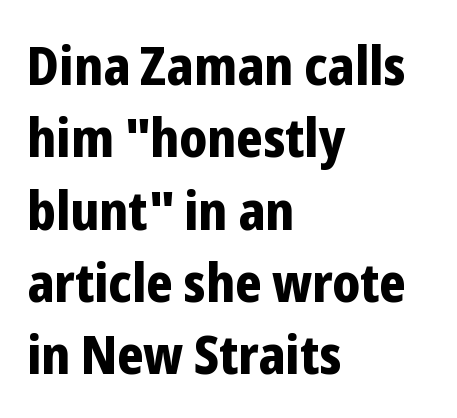
The image shows 54 px bold, condensed sans-serif type, upright; set left-aligned, normal line spacing (1.34x), normal letter spacing, not underlined; low stroke contrast and a medium x-height.
